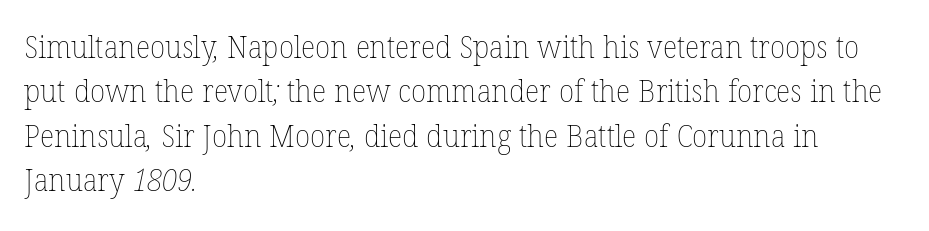
The image shows 31 px thin type; set left-aligned, normal line spacing (1.43x), normal letter spacing, not underlined; low stroke contrast and a medium x-height.
